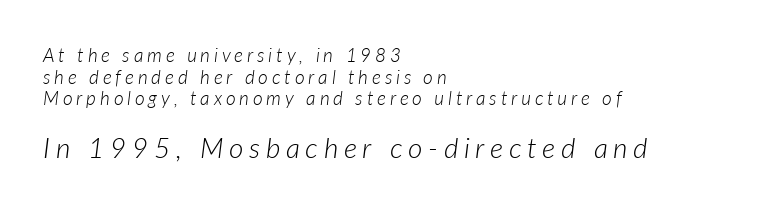
{"italic": "yes", "lean": "right", "slant_degrees": 7, "bold": "no", "weight": "light", "width": "normal", "stroke_contrast": "low", "x_height": "medium", "monospaced": "no", "underline": "no", "align": "left", "line_spacing": "tight", "line_spacing_ratio": 1.14, "letter_spacing": "wide", "letter_spacing_em": 0.2, "larger_block": "second", "size_ratio": 1.47, "glyph_px": 28}
